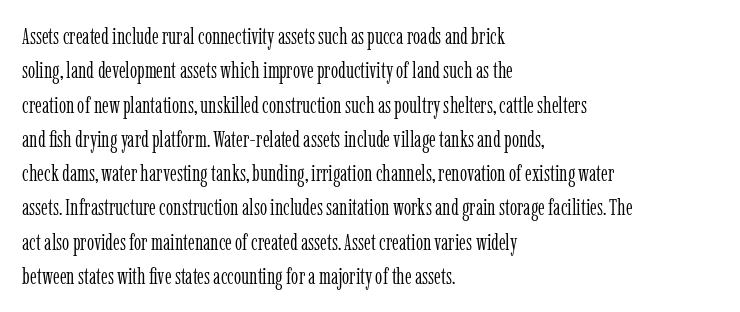
The vertical gap from one line to the next is medium. These lines were composed using upright roman letters. Horizontal alignment here is leftward, the default for most running prose. The gaps between neighbouring characters are ordinary and unremarkable. Weight: regular or lighter.
